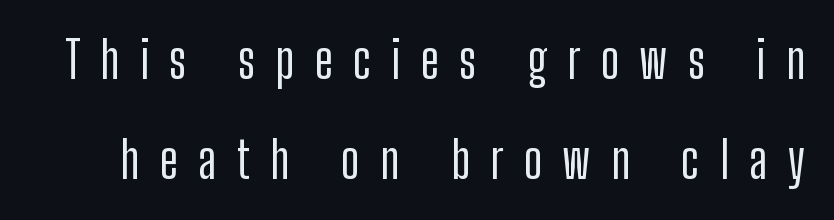
Line spacing here is loose. This rendering features lettering with no underline. The type family on display is of the sans-serif kind. How are the letters spaced? Widely, with obvious added tracking.
